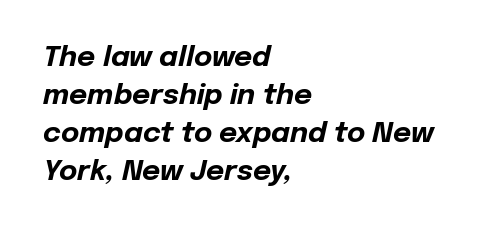
{"italic": "yes", "lean": "right", "slant_degrees": 12, "bold": "yes", "weight": "bold", "width": "normal", "stroke_contrast": "low", "x_height": "medium", "monospaced": "no", "underline": "no", "align": "left", "line_spacing": "normal", "line_spacing_ratio": 1.36, "letter_spacing": "normal", "letter_spacing_em": 0.0, "glyph_px": 28}
